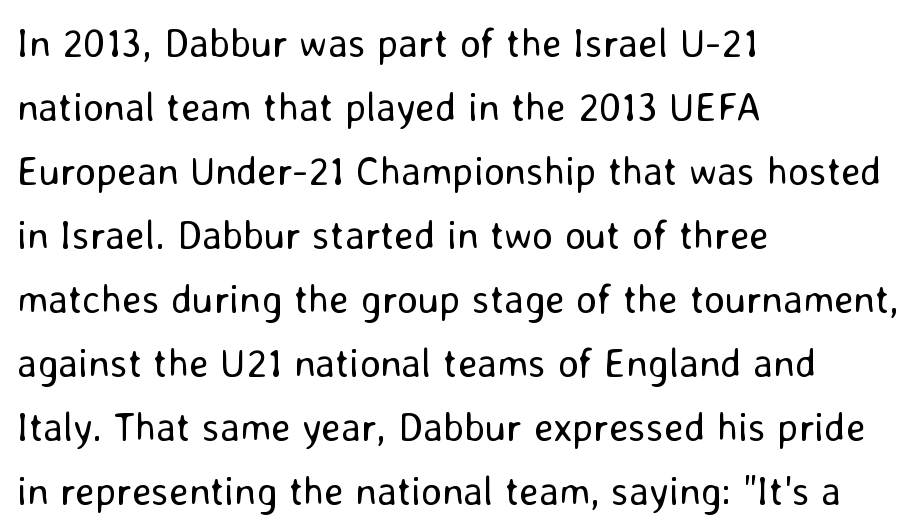
{"serif": "no", "italic": "no", "bold": "no", "weight": "regular", "width": "normal", "stroke_contrast": "low", "x_height": "medium", "monospaced": "no", "underline": "no", "align": "left", "line_spacing": "normal", "line_spacing_ratio": 1.6, "letter_spacing": "normal", "letter_spacing_em": 0.0, "glyph_px": 40}
